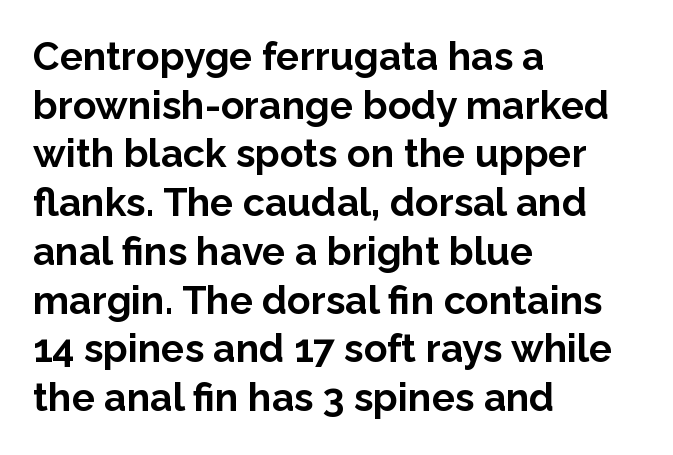
Q: Is the text bold? A: Yes.
Q: Is the text italic (slanted)? A: No, it is upright.
Q: Is the typeface a serif or a sans-serif typeface? A: Sans-serif.
Q: Is the text underlined? A: No.
Q: How is the paragraph aligned? A: Left-aligned.
Q: Is the spacing between letters normal or unusually wide? A: Normal.
Q: Is the spacing between lines tight, normal or loose? A: Normal.
Q: Width (condensed, normal, or wide)? A: Normal.
Q: Stroke contrast? A: Low.
Q: x-height? A: Medium.
Q: Monospaced? A: No.
